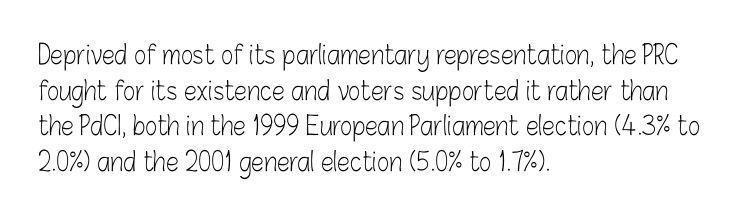
{"italic": "no", "bold": "no", "underline": "no", "align": "left", "line_spacing": "normal", "line_spacing_ratio": 1.37, "letter_spacing": "normal", "letter_spacing_em": 0.0, "glyph_px": 26}
